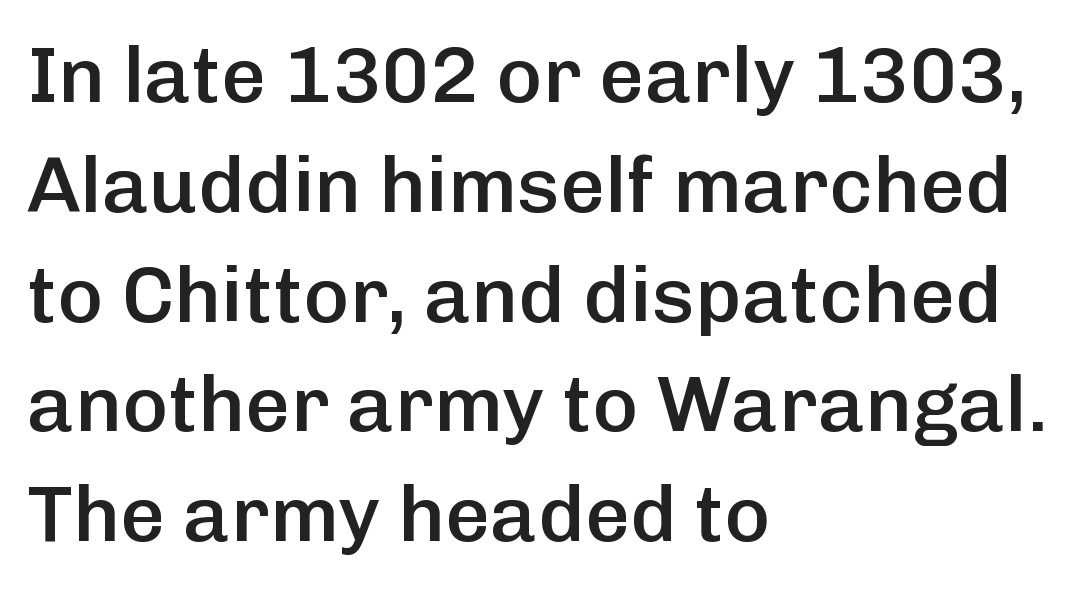
The image shows 79 px semibold sans-serif type, upright; set left-aligned, normal line spacing (1.39x), normal letter spacing, not underlined; low stroke contrast and a medium x-height.
